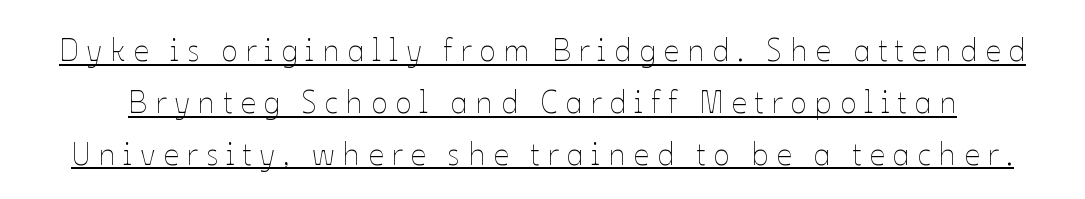
The image shows 31 px thin type, upright; set normal line spacing (1.67x), unusually wide letter spacing (+0.25 em), underlined; low stroke contrast and a medium x-height.
